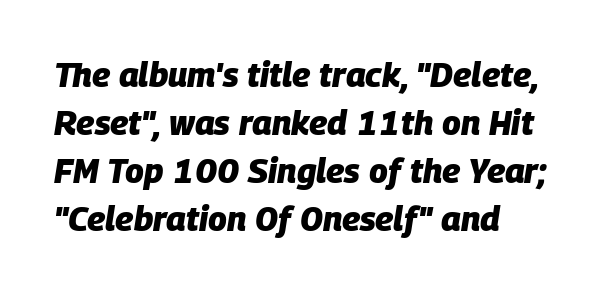
Q: Is the text bold? A: Yes.
Q: Is the text italic (slanted)? A: Yes, it leans right by about 9 degrees.
Q: Is the text underlined? A: No.
Q: Is the spacing between letters normal or unusually wide? A: Normal.
Q: Is the spacing between lines tight, normal or loose? A: Normal.
Q: Width (condensed, normal, or wide)? A: Normal.
Q: Stroke contrast? A: Low.
Q: x-height? A: Large.
Q: Monospaced? A: No.
